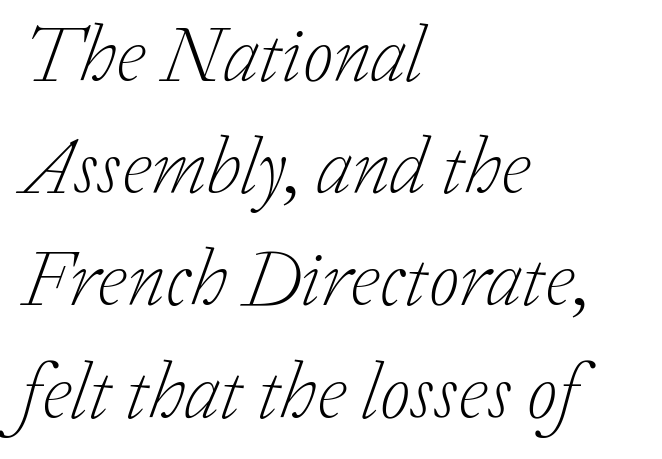
The image shows 79 px light serif type, italic (leaning right); set left-aligned, normal line spacing (1.42x), normal letter spacing, not underlined; low stroke contrast and a medium x-height.
